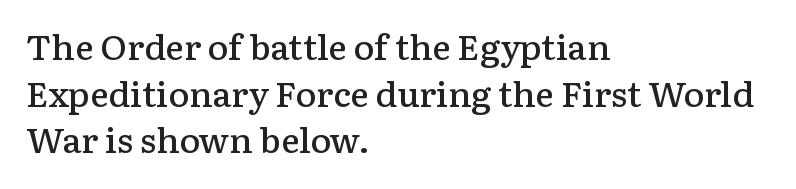
The image shows 35 px semibold serif type, upright; set left-aligned, normal line spacing (1.33x), normal letter spacing, not underlined; low stroke contrast and a medium x-height.
